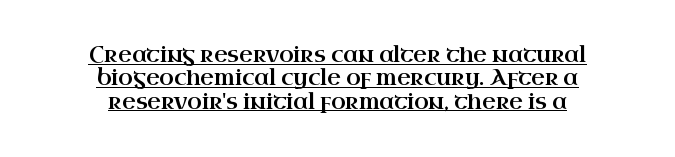
The image shows 21 px text type, upright; set centered, tight line spacing (1.11x), normal letter spacing, underlined.
